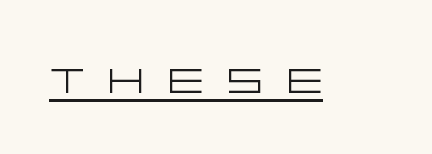
Q: Is the text bold? A: No.
Q: Is the text italic (slanted)? A: No, it is upright.
Q: Is the typeface a serif or a sans-serif typeface? A: Sans-serif.
Q: Is the text underlined? A: Yes.
Q: Is the spacing between letters normal or unusually wide? A: Unusually wide.
Q: Width (condensed, normal, or wide)? A: Wide.
Q: Stroke contrast? A: Low.
Q: x-height? A: Large.
